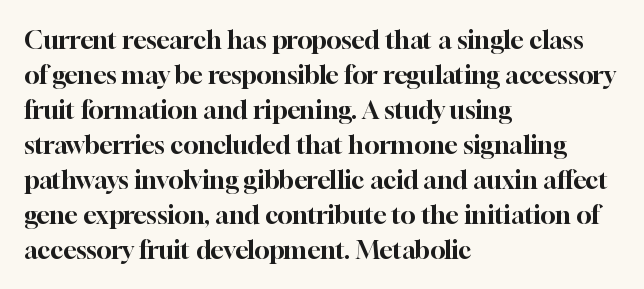
Q: Is the text italic (slanted)? A: No, it is upright.
Q: Is the text underlined? A: No.
Q: How is the paragraph aligned? A: Left-aligned.
Q: Is the spacing between letters normal or unusually wide? A: Normal.
Q: Is the spacing between lines tight, normal or loose? A: Normal.
